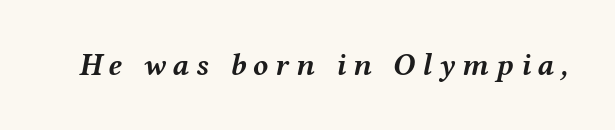
The image shows 31 px semibold, wide type, italic (leaning right); set unusually wide letter spacing (+0.23 em), not underlined; medium stroke contrast and a medium x-height.
